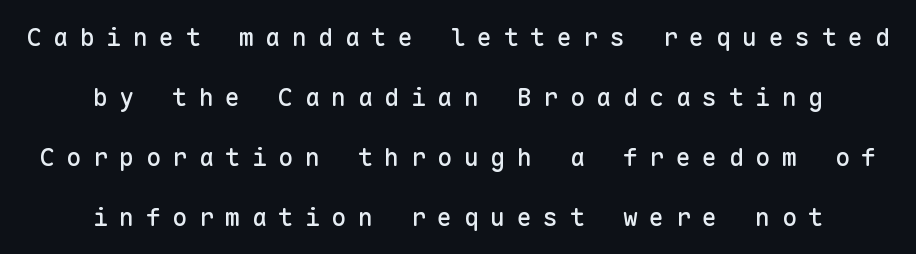
The image shows 25 px text type, upright; set centered, loose line spacing (2.4x), unusually wide letter spacing (+0.46 em), not underlined.
